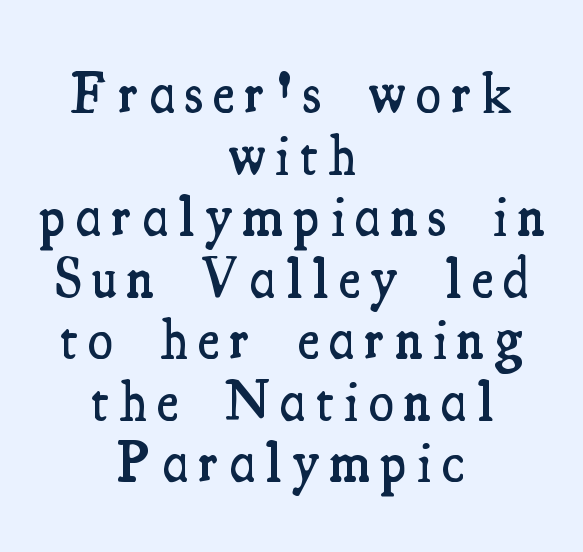
The image shows 57 px semibold, condensed serif type, upright; set centered, tight line spacing (1.08x), not underlined; medium stroke contrast and a small x-height.
